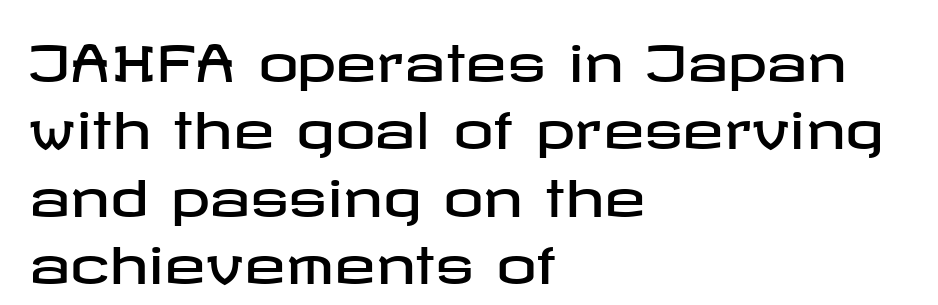
The image shows 50 px wide sans-serif type, upright; set left-aligned, normal line spacing (1.35x), normal letter spacing, not underlined; low stroke contrast and a medium x-height.
